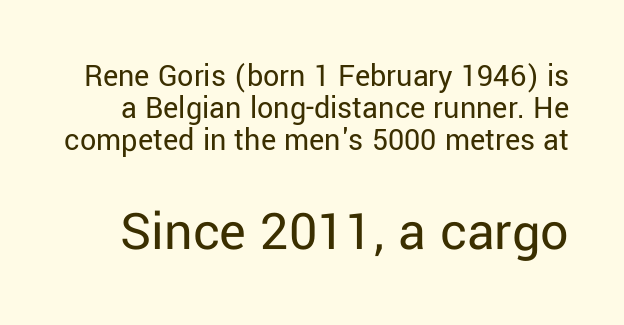
The image shows 56 px regular-weight sans-serif type, upright; set tight line spacing (1.0x), normal letter spacing, not underlined; the second (bottom) block is 1.75x larger; low stroke contrast and a medium x-height.
